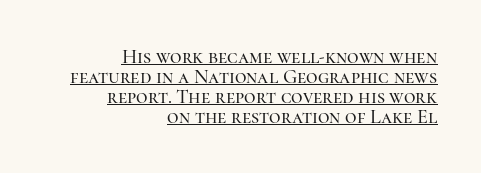
The rendering uses the underline text-decoration. Characters remain perfectly vertical along every line. Casual observation: everything's shoved over to the right. Closely set lines give the paragraph a compact silhouette. The letterforms sit shoulder to shoulder at normal distance.
